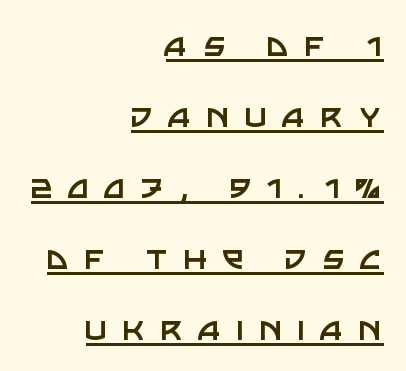
The image shows 39 px regular-weight sans-serif type, upright; set right-aligned, line spacing 1.82x, unusually wide letter spacing (+0.39 em), underlined; low stroke contrast and a large x-height.
